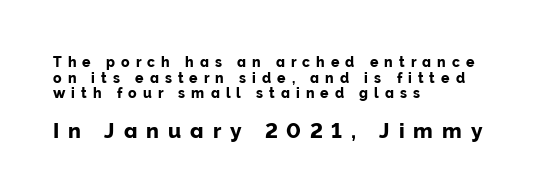
Q: Is the text italic (slanted)? A: No, it is upright.
Q: Is the text underlined? A: No.
Q: How is the paragraph aligned? A: Left-aligned.
Q: Is the spacing between letters normal or unusually wide? A: Unusually wide.
Q: Is the spacing between lines tight, normal or loose? A: Tight.
Q: Which block of text is set in a larger size, the first (top) or the second (bottom)? A: The second (bottom) one.
